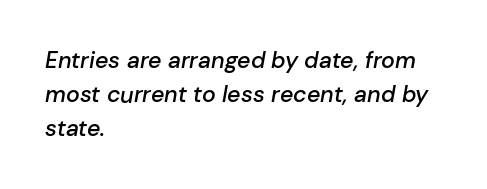
Observe the ordinary spacing: letters are neighbours, not strangers. Notice the strokes are somewhat thickened but not fully heavy: this is a semibold. This rendering features lettering with no underline. The paragraph shown leans on its left margin. Does the leading feel generous? No, just average.
